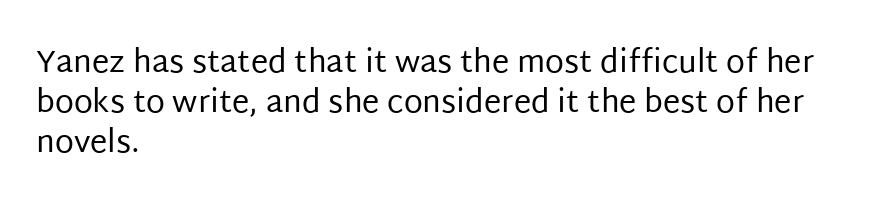
The image shows 31 px regular-weight sans-serif type, upright; set left-aligned, normal line spacing (1.29x), normal letter spacing, not underlined; low stroke contrast and a large x-height.
